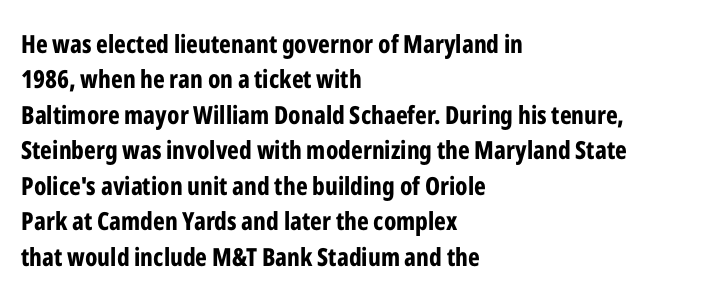
The image shows 25 px bold type, upright; set left-aligned, normal line spacing (1.42x), normal letter spacing, not underlined.
